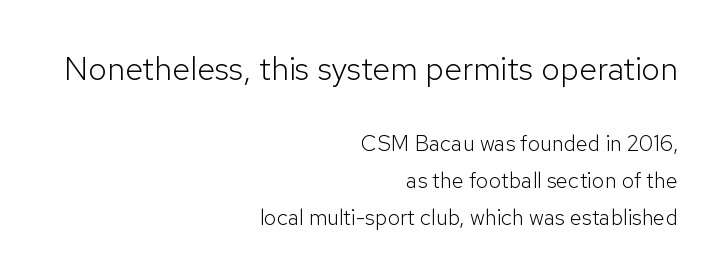
Caption: standard tracking, unaltered. Font category for this specimen: sans-serif. Is the stroke heavy? The answer is a plain regular-or-lighter. The paragraph has a hard right edge and a soft left edge.
